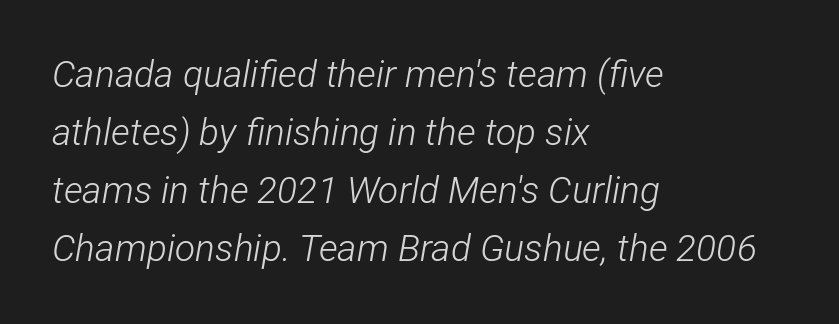
The image shows 37 px light, condensed type, italic (leaning right); set left-aligned, normal line spacing (1.57x), normal letter spacing, not underlined; low stroke contrast and a medium x-height.
